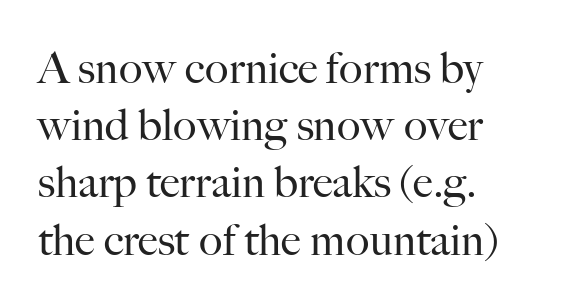
Q: Is the text bold? A: No.
Q: Is the text italic (slanted)? A: No, it is upright.
Q: Is the typeface a serif or a sans-serif typeface? A: Serif.
Q: Is the text underlined? A: No.
Q: How is the paragraph aligned? A: Left-aligned.
Q: Is the spacing between letters normal or unusually wide? A: Normal.
Q: Is the spacing between lines tight, normal or loose? A: Normal.
Q: Width (condensed, normal, or wide)? A: Normal.
Q: Stroke contrast? A: High.
Q: x-height? A: Small.
Q: Monospaced? A: No.
